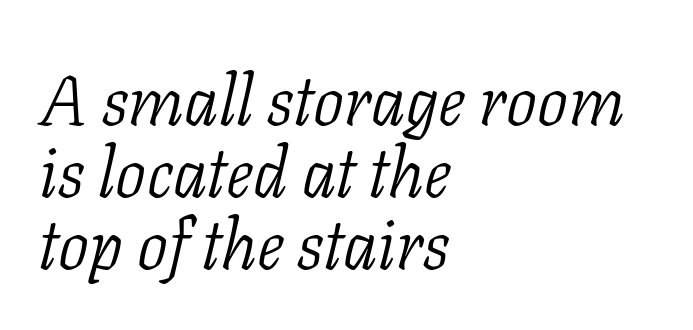
Q: Is the text bold? A: No.
Q: Is the text italic (slanted)? A: Yes, it leans right by about 11 degrees.
Q: Is the typeface a serif or a sans-serif typeface? A: Serif.
Q: Is the text underlined? A: No.
Q: How is the paragraph aligned? A: Left-aligned.
Q: Is the spacing between letters normal or unusually wide? A: Normal.
Q: Is the spacing between lines tight, normal or loose? A: Tight.
Q: Width (condensed, normal, or wide)? A: Normal.
Q: Stroke contrast? A: Low.
Q: x-height? A: Medium.
Q: Monospaced? A: No.
